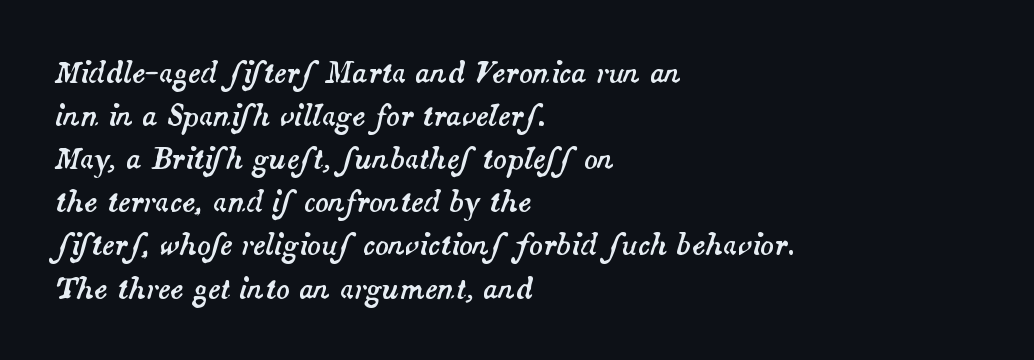
The image shows 28 px text type, italic (leaning right); set left-aligned, normal line spacing (1.54x), normal letter spacing, not underlined; medium stroke contrast and a small x-height.
